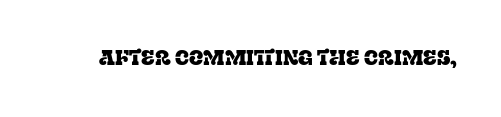
{"italic": "no", "underline": "no", "letter_spacing": "normal", "letter_spacing_em": 0.0, "glyph_px": 21}
